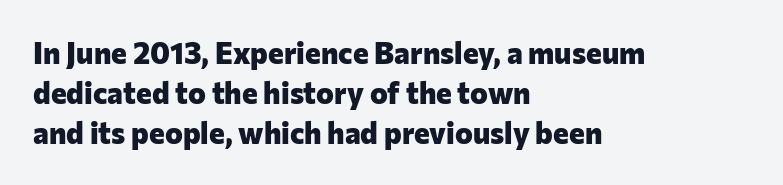
The typography opts for an upright posture over an oblique one. Its strokes are broad and dark, the hallmark of bold type. The typesetter chose a ragged-right arrangement here. Check where the strokes stop: nothing finishes them off — pure sans. This block has exactly the height ordinary leading produces.
